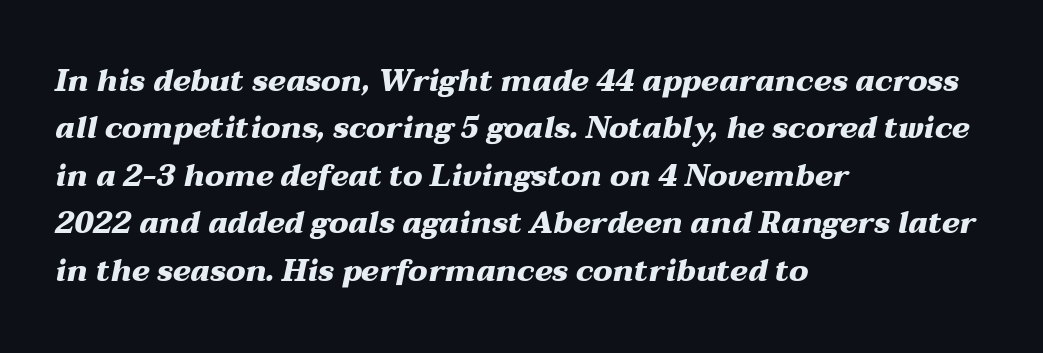
The image shows 30 px heavy, wide type, italic (leaning right); set left-aligned, normal line spacing (1.58x), normal letter spacing, not underlined; medium stroke contrast and a medium x-height.
